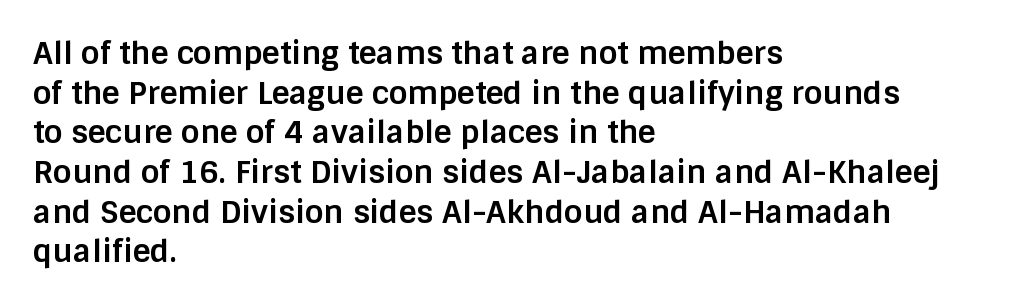
{"serif": "no", "italic": "no", "bold": "yes", "weight": "bold", "width": "normal", "stroke_contrast": "low", "x_height": "large", "monospaced": "no", "underline": "no", "align": "left", "line_spacing": "normal", "line_spacing_ratio": 1.28, "letter_spacing": "normal", "letter_spacing_em": 0.0, "glyph_px": 31}
